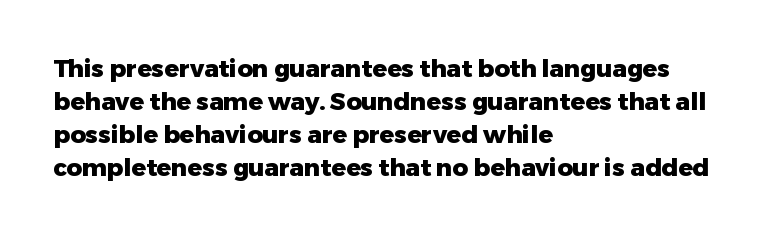
These lines keep a tight, regular rhythm from letter to letter. Heavy-handed strokes throughout: this text is bold. A normal amount of white space separates one row of letters from the next. The font's upright variant was chosen for this text. The string is rendered with underlining switched off. Which margin do the lines hug? The left one — the right edge is uneven.
